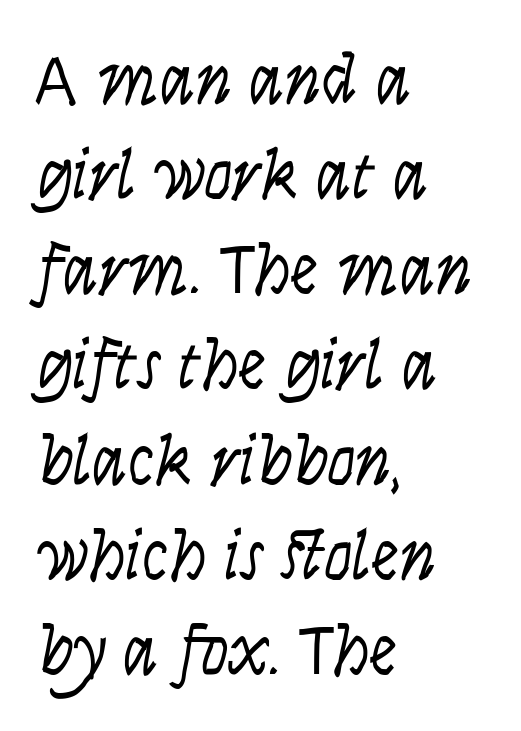
The image shows 71 px light, condensed sans-serif type; set left-aligned, normal line spacing (1.34x), normal letter spacing, not underlined; low stroke contrast and a large x-height.
